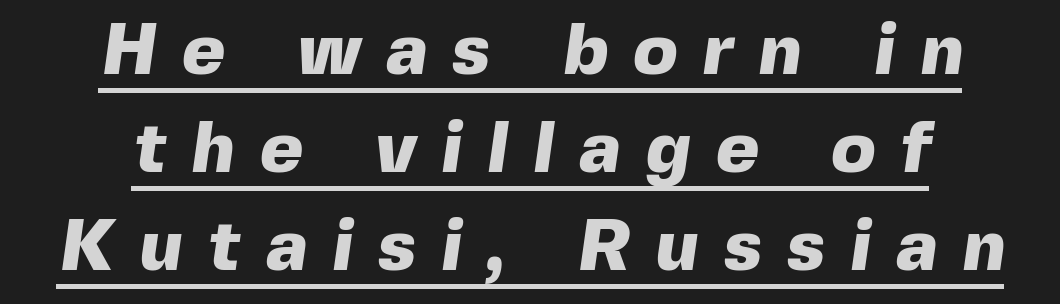
Q: Is the text bold? A: Yes.
Q: Is the typeface a serif or a sans-serif typeface? A: Sans-serif.
Q: Is the text underlined? A: Yes.
Q: How is the paragraph aligned? A: Centered.
Q: Is the spacing between letters normal or unusually wide? A: Unusually wide.
Q: Is the spacing between lines tight, normal or loose? A: Normal.
Q: Width (condensed, normal, or wide)? A: Normal.
Q: x-height? A: Medium.
Q: Monospaced? A: No.
